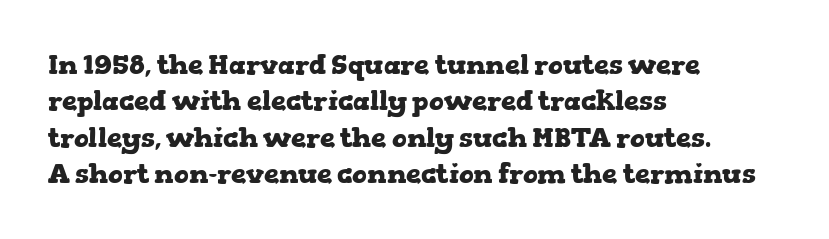
The lettering stays uniformly vertical, giving the passage a roman look. Letters rest on an invisible, unmarked baseline. This block has exactly the height ordinary leading produces. Spacing between characters is what you'd get straight out of the box. Notice how thick the strokes are: this is what a full bold looks like.
